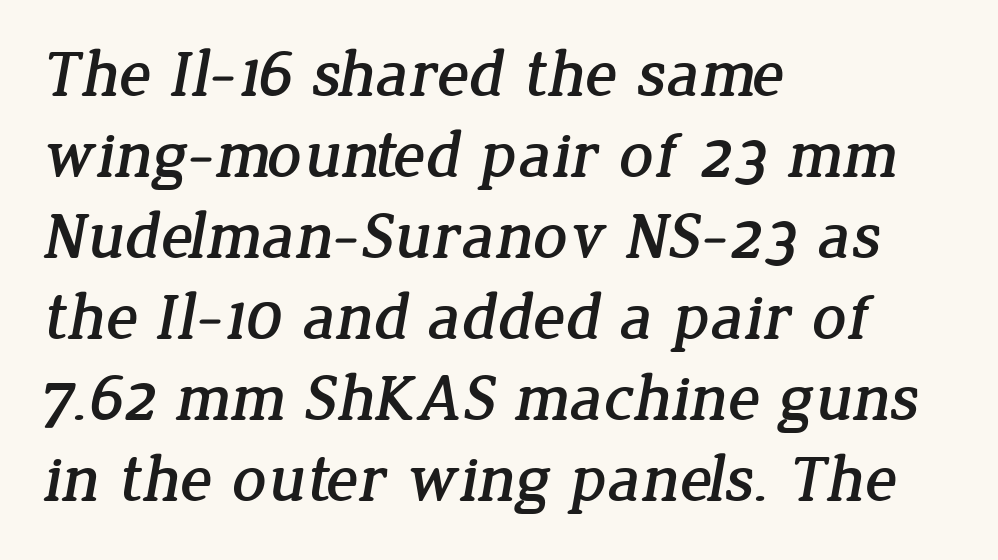
{"serif": "yes", "width": "normal", "stroke_contrast": "low", "x_height": "medium", "monospaced": "no", "underline": "no", "align": "left", "line_spacing_ratio": 1.21, "letter_spacing": "normal", "letter_spacing_em": 0.0, "glyph_px": 67}
